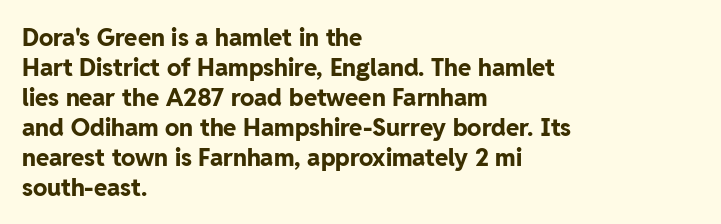
{"italic": "no", "bold": "yes", "underline": "no", "align": "left", "line_spacing": "normal", "line_spacing_ratio": 1.25, "letter_spacing": "normal", "letter_spacing_em": 0.0, "glyph_px": 24}
